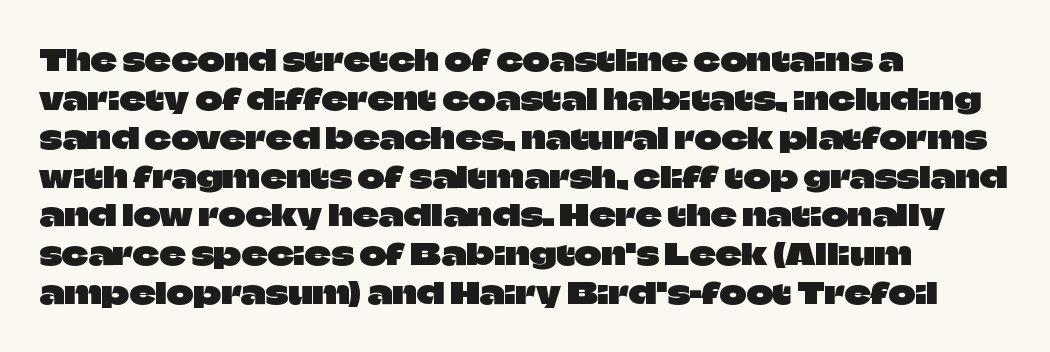
{"serif": "no", "italic": "no", "width": "normal", "stroke_contrast": "low", "x_height": "large", "monospaced": "no", "underline": "no", "align": "left", "line_spacing": "normal", "line_spacing_ratio": 1.34, "letter_spacing": "normal", "letter_spacing_em": 0.0, "glyph_px": 29}
